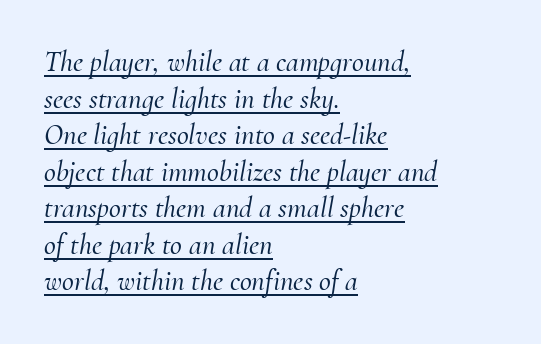
Q: Is the text italic (slanted)? A: Yes, it leans right by about 10 degrees.
Q: Is the typeface a serif or a sans-serif typeface? A: Serif.
Q: Is the text underlined? A: Yes.
Q: How is the paragraph aligned? A: Left-aligned.
Q: Is the spacing between letters normal or unusually wide? A: Normal.
Q: Is the spacing between lines tight, normal or loose? A: Normal.
Q: Width (condensed, normal, or wide)? A: Normal.
Q: Stroke contrast? A: Medium.
Q: x-height? A: Small.
Q: Monospaced? A: No.
